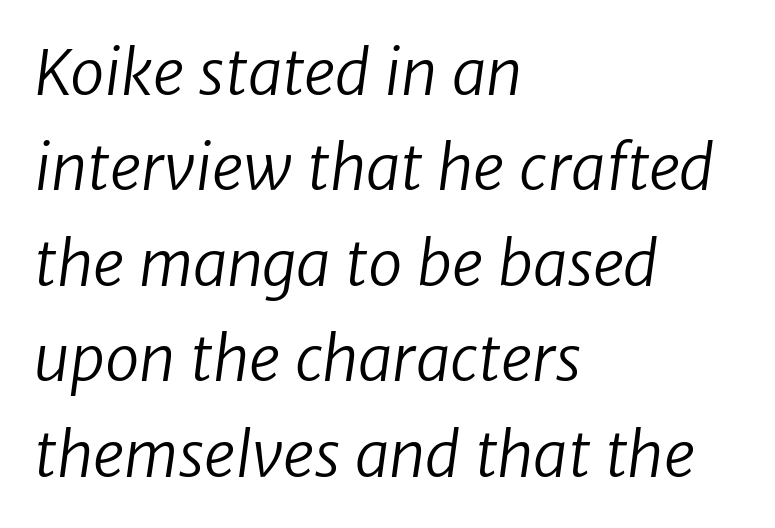
{"serif": "no", "bold": "no", "weight": "regular", "width": "normal", "stroke_contrast": "low", "x_height": "medium", "monospaced": "no", "underline": "no", "align": "left", "line_spacing": "normal", "line_spacing_ratio": 1.54, "letter_spacing": "normal", "letter_spacing_em": 0.0, "glyph_px": 62}
